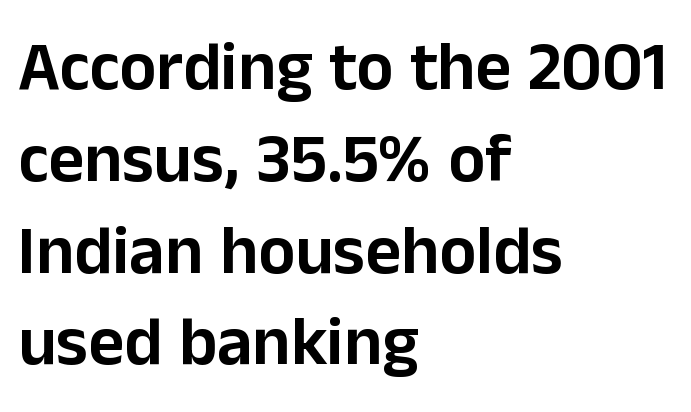
The image shows 69 px sans-serif type, upright; set left-aligned, normal line spacing (1.33x), normal letter spacing, not underlined; low stroke contrast and a medium x-height.
